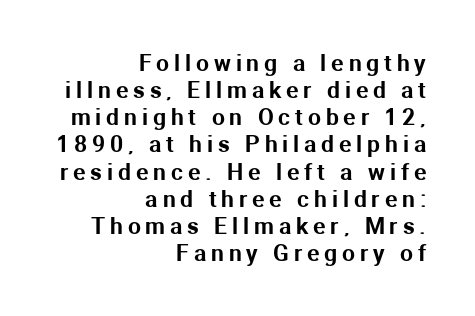
Q: Is the text italic (slanted)? A: No, it is upright.
Q: Is the text underlined? A: No.
Q: How is the paragraph aligned? A: Right-aligned.
Q: Is the spacing between letters normal or unusually wide? A: Unusually wide.
